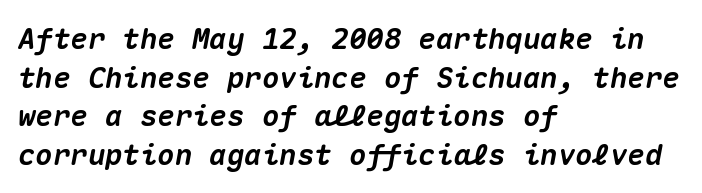
Q: Is the text bold? A: Yes.
Q: Is the text italic (slanted)? A: Yes, it leans right by about 10 degrees.
Q: Is the text underlined? A: No.
Q: How is the paragraph aligned? A: Left-aligned.
Q: Is the spacing between letters normal or unusually wide? A: Normal.
Q: Is the spacing between lines tight, normal or loose? A: Normal.
Q: Width (condensed, normal, or wide)? A: Normal.
Q: Stroke contrast? A: Medium.
Q: x-height? A: Medium.
Q: Monospaced? A: Yes.
